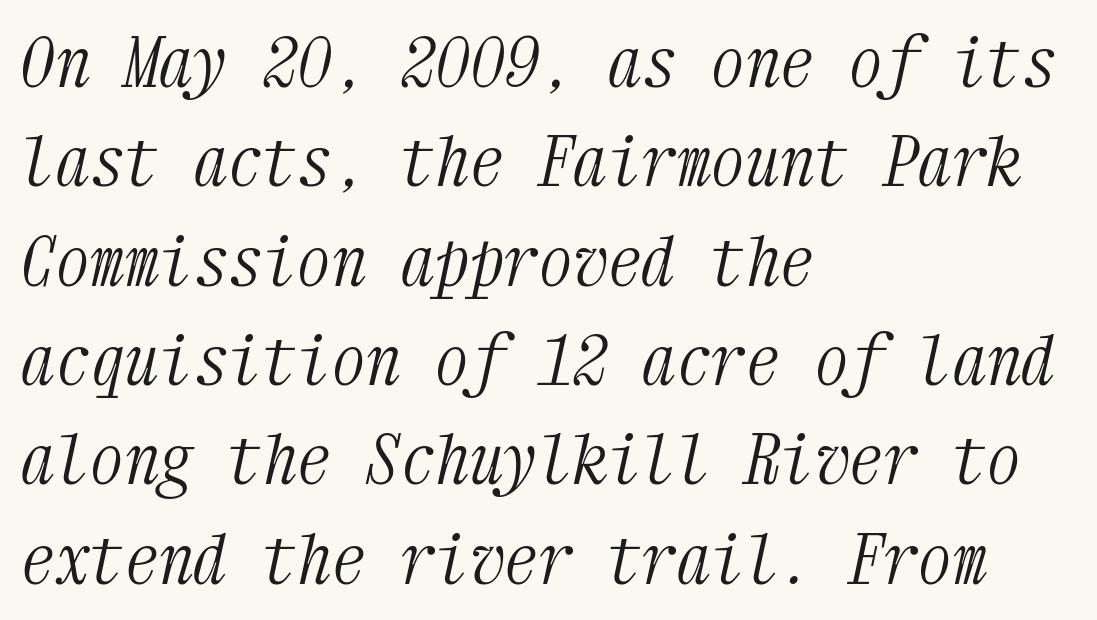
Q: Is the text bold? A: No.
Q: Is the text italic (slanted)? A: Yes, it leans right by about 12 degrees.
Q: Is the typeface a serif or a sans-serif typeface? A: Serif.
Q: Is the text underlined? A: No.
Q: How is the paragraph aligned? A: Left-aligned.
Q: Is the spacing between letters normal or unusually wide? A: Normal.
Q: Is the spacing between lines tight, normal or loose? A: Normal.
Q: Width (condensed, normal, or wide)? A: Condensed.
Q: Stroke contrast? A: Medium.
Q: x-height? A: Medium.
Q: Monospaced? A: Yes.
